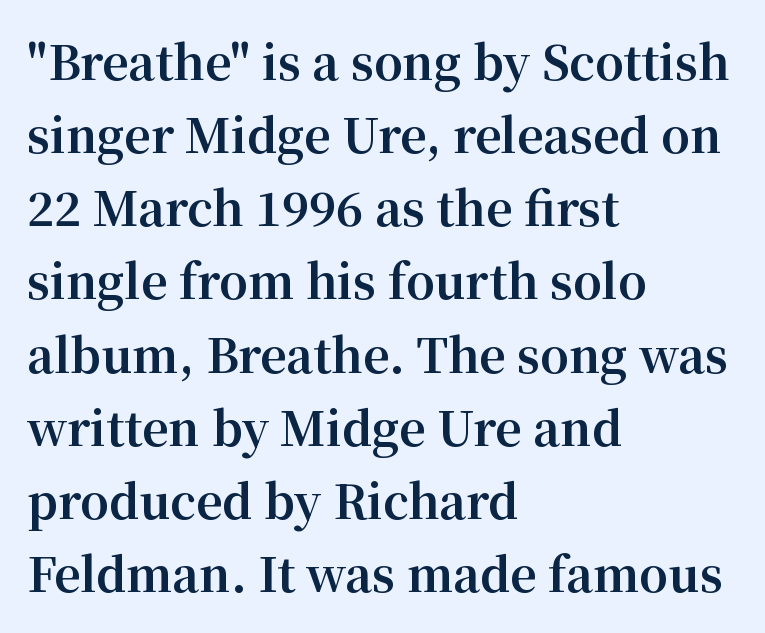
This sample keeps an unexceptional amount of space between lines. The letters sit at their default tracking, neither squeezed nor spread. Type without underlining. No italicization has been applied; the sample stays upright. Varying glyph widths throughout — classic text-font behaviour.
